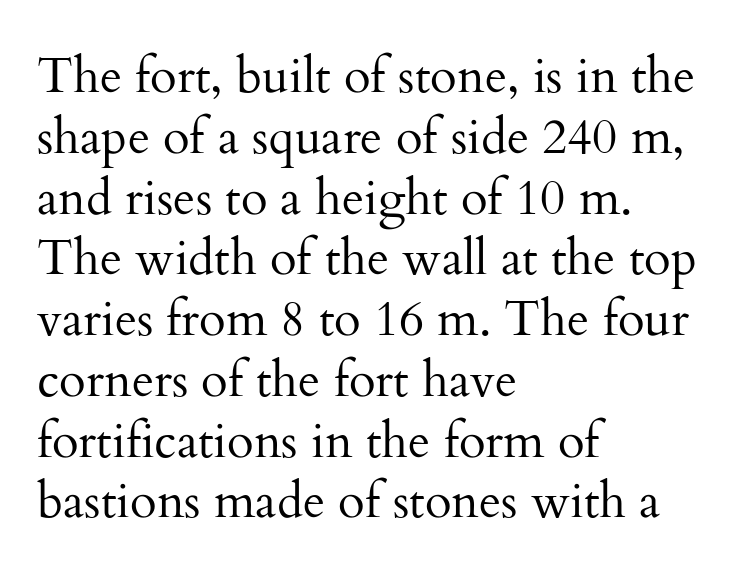
Q: Is the text bold? A: No.
Q: Is the text italic (slanted)? A: No, it is upright.
Q: Is the typeface a serif or a sans-serif typeface? A: Serif.
Q: Is the text underlined? A: No.
Q: How is the paragraph aligned? A: Left-aligned.
Q: Is the spacing between letters normal or unusually wide? A: Normal.
Q: Width (condensed, normal, or wide)? A: Normal.
Q: Stroke contrast? A: Medium.
Q: x-height? A: Small.
Q: Monospaced? A: No.
